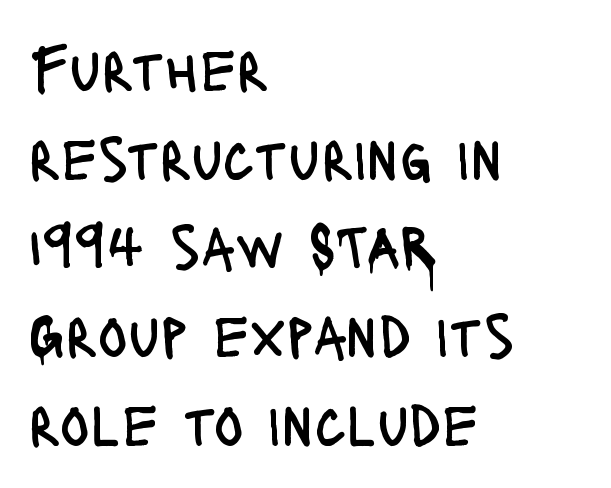
Posture: vertical. Caption: multi-line text, flush left, ragged right. Underline: absent. Compared with a typical body face, this is equally light or lighter still. Font category for this specimen: sans-serif.
